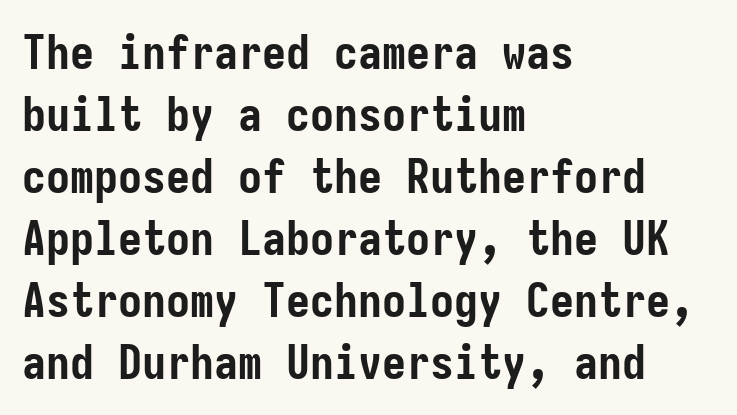
Q: Is the text bold? A: Yes.
Q: Is the text italic (slanted)? A: No, it is upright.
Q: Is the typeface a serif or a sans-serif typeface? A: Sans-serif.
Q: Is the text underlined? A: No.
Q: How is the paragraph aligned? A: Left-aligned.
Q: Is the spacing between letters normal or unusually wide? A: Normal.
Q: Is the spacing between lines tight, normal or loose? A: Normal.
Q: Width (condensed, normal, or wide)? A: Condensed.
Q: Stroke contrast? A: Low.
Q: x-height? A: Medium.
